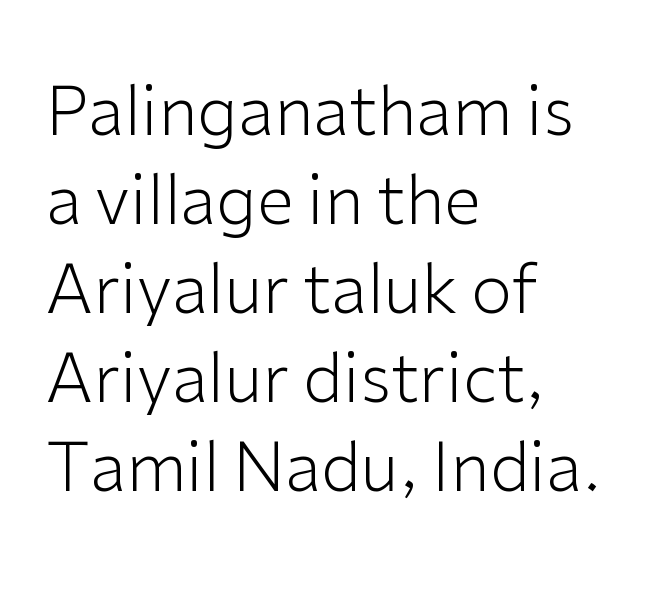
{"serif": "no", "italic": "no", "bold": "no", "weight": "light", "width": "normal", "stroke_contrast": "low", "x_height": "medium", "monospaced": "no", "underline": "no", "align": "left", "line_spacing": "normal", "line_spacing_ratio": 1.33, "letter_spacing": "normal", "letter_spacing_em": 0.0, "glyph_px": 67}
